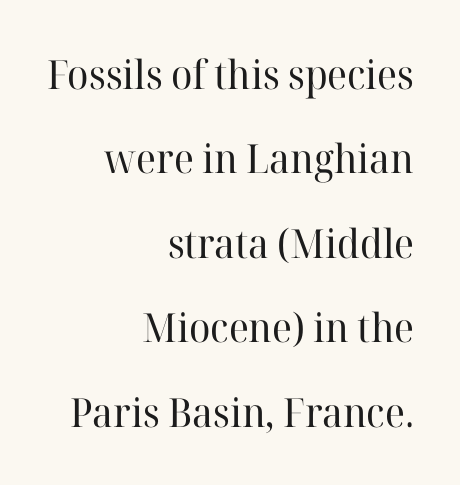
Q: Is the text bold? A: No.
Q: Is the text italic (slanted)? A: No, it is upright.
Q: Is the typeface a serif or a sans-serif typeface? A: Serif.
Q: Is the text underlined? A: No.
Q: How is the paragraph aligned? A: Right-aligned.
Q: Is the spacing between letters normal or unusually wide? A: Normal.
Q: Is the spacing between lines tight, normal or loose? A: Loose.
Q: Width (condensed, normal, or wide)? A: Normal.
Q: Stroke contrast? A: High.
Q: x-height? A: Medium.
Q: Monospaced? A: No.
